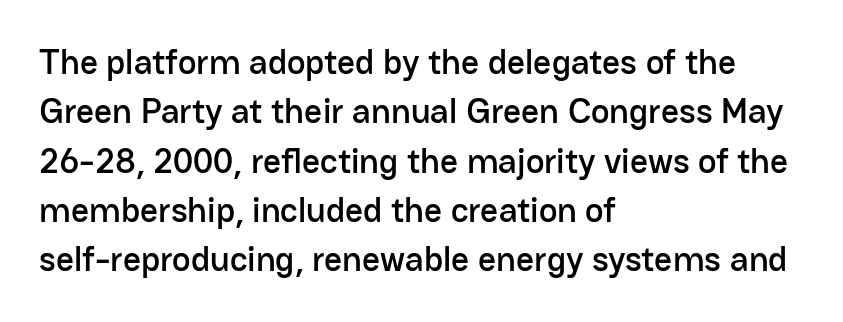
Q: Is the text italic (slanted)? A: No, it is upright.
Q: Is the typeface a serif or a sans-serif typeface? A: Sans-serif.
Q: Is the text underlined? A: No.
Q: How is the paragraph aligned? A: Left-aligned.
Q: Is the spacing between letters normal or unusually wide? A: Normal.
Q: Is the spacing between lines tight, normal or loose? A: Normal.
Q: Width (condensed, normal, or wide)? A: Normal.
Q: Stroke contrast? A: Low.
Q: x-height? A: Medium.
Q: Monospaced? A: No.
